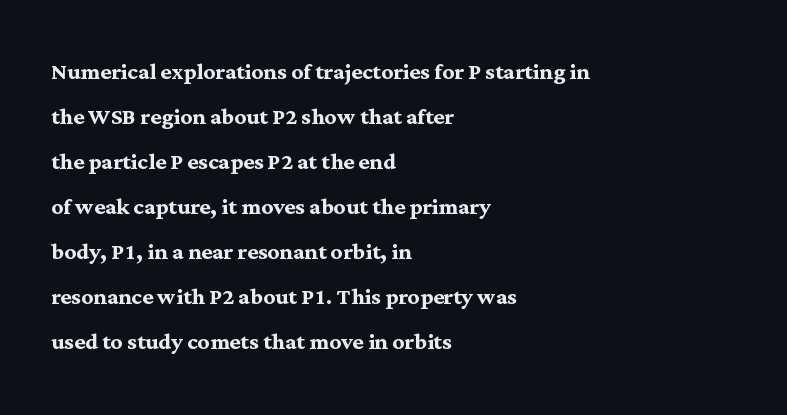
The image shows 29 px semibold serif type, upright; set left-aligned, normal line spacing (1.55x), normal letter spacing, not underlined; medium stroke contrast and a medium x-height.
